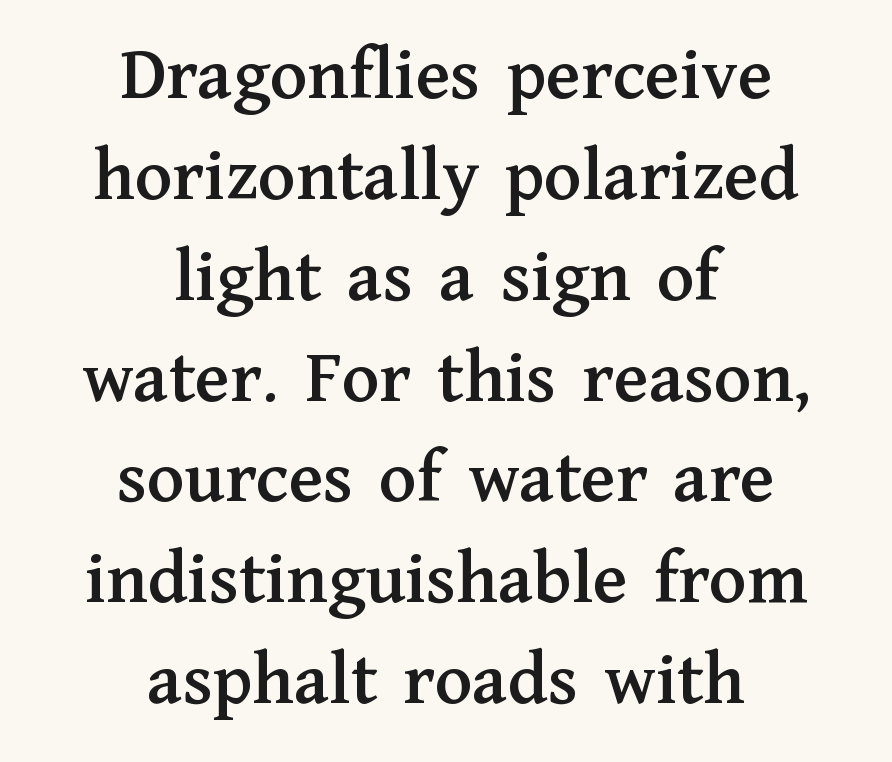
Q: Is the text italic (slanted)? A: No, it is upright.
Q: Is the typeface a serif or a sans-serif typeface? A: Serif.
Q: Is the text underlined? A: No.
Q: How is the paragraph aligned? A: Centered.
Q: Is the spacing between letters normal or unusually wide? A: Normal.
Q: Is the spacing between lines tight, normal or loose? A: Normal.
Q: Width (condensed, normal, or wide)? A: Normal.
Q: Stroke contrast? A: Medium.
Q: x-height? A: Medium.
Q: Monospaced? A: No.
